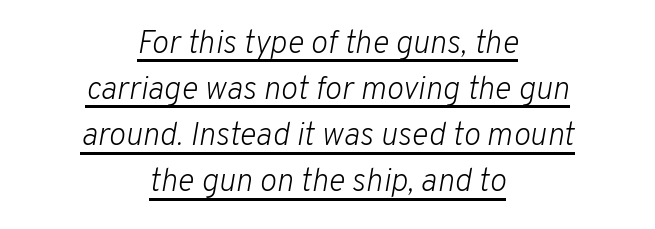
Summary of vertical rhythm: regular, with standard interline spacing. When letters slant like this, we call the style italic. What stands out about the letter spacing? Nothing — it is the standard amount. Do the characters align in a grid? No, the font is proportional. The weight tops out at a normal text grade.
